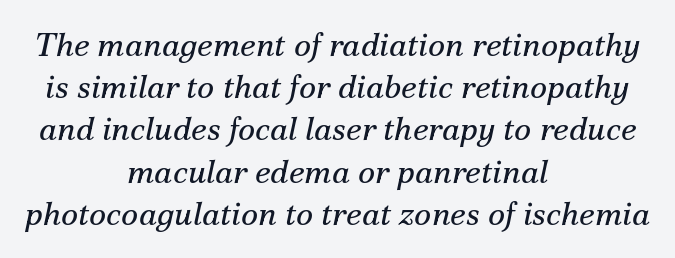
{"serif": "yes", "italic": "yes", "lean": "right", "slant_degrees": 12, "bold": "no", "weight": "regular", "width": "normal", "stroke_contrast": "medium", "x_height": "small", "monospaced": "no", "underline": "no", "align": "center", "line_spacing": "normal", "line_spacing_ratio": 1.28, "letter_spacing": "normal", "letter_spacing_em": 0.0, "glyph_px": 33}
